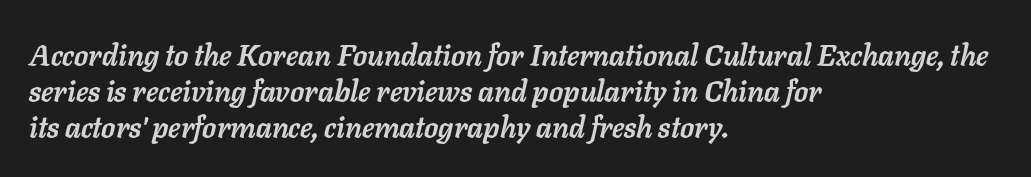
Q: Is the text bold? A: Yes.
Q: Is the text italic (slanted)? A: Yes, it leans right by about 11 degrees.
Q: Is the text underlined? A: No.
Q: How is the paragraph aligned? A: Left-aligned.
Q: Is the spacing between letters normal or unusually wide? A: Normal.
Q: Is the spacing between lines tight, normal or loose? A: Normal.
Q: Width (condensed, normal, or wide)? A: Normal.
Q: Stroke contrast? A: Low.
Q: x-height? A: Medium.
Q: Monospaced? A: No.
